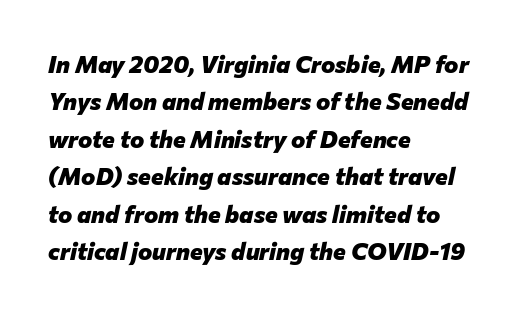
The image shows 24 px bold type, italic (leaning right); set left-aligned, normal line spacing (1.56x), normal letter spacing, not underlined.
